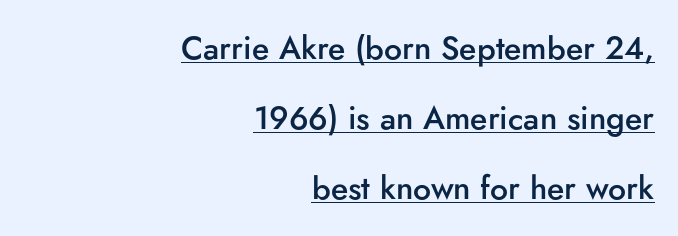
The image shows 32 px semibold sans-serif type, upright; set right-aligned, loose line spacing (2.19x), normal letter spacing, underlined; low stroke contrast and a small x-height.
